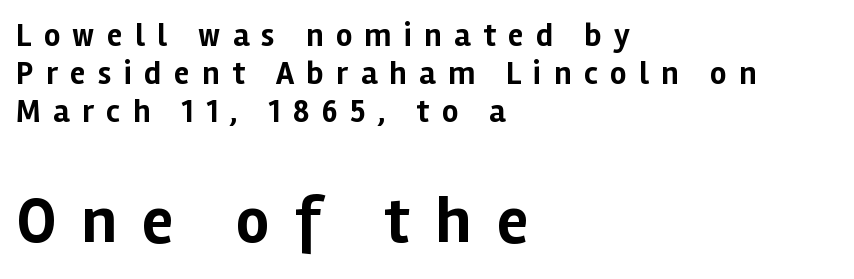
{"serif": "no", "italic": "no", "bold": "yes", "weight": "bold", "width": "normal", "stroke_contrast": "low", "x_height": "medium", "monospaced": "no", "underline": "no", "align": "left", "line_spacing_ratio": 1.18, "letter_spacing": "wide", "letter_spacing_em": 0.39, "larger_block": "second", "size_ratio": 2.03, "glyph_px": 65}
